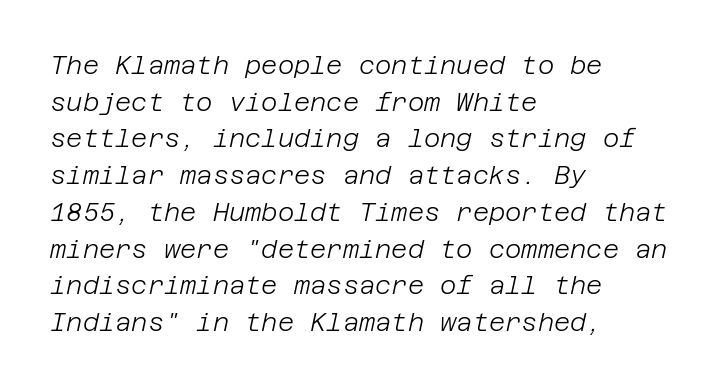
Q: Is the text bold? A: No.
Q: Is the text italic (slanted)? A: Yes, it leans right by about 12 degrees.
Q: Is the text underlined? A: No.
Q: How is the paragraph aligned? A: Left-aligned.
Q: Is the spacing between letters normal or unusually wide? A: Normal.
Q: Is the spacing between lines tight, normal or loose? A: Normal.
